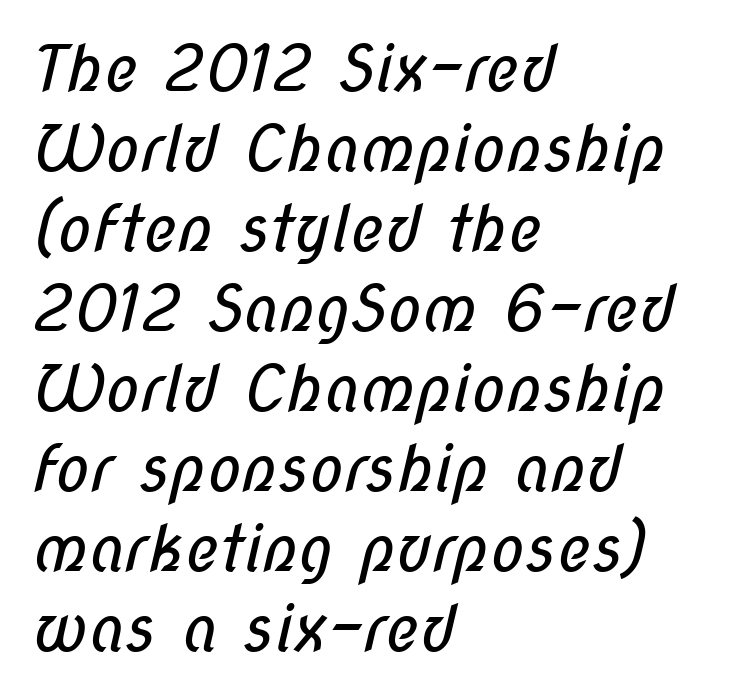
The image shows 64 px regular-weight, condensed sans-serif type; set left-aligned, normal line spacing (1.25x), normal letter spacing, not underlined; low stroke contrast and a medium x-height.
